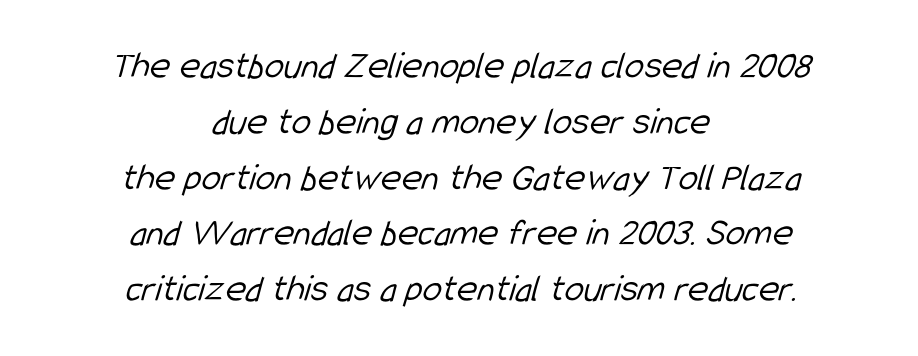
Q: Is the text bold? A: No.
Q: Is the typeface a serif or a sans-serif typeface? A: Sans-serif.
Q: Is the text underlined? A: No.
Q: How is the paragraph aligned? A: Centered.
Q: Is the spacing between letters normal or unusually wide? A: Normal.
Q: Is the spacing between lines tight, normal or loose? A: Normal.
Q: Width (condensed, normal, or wide)? A: Condensed.
Q: Stroke contrast? A: Low.
Q: x-height? A: Medium.
Q: Monospaced? A: No.
